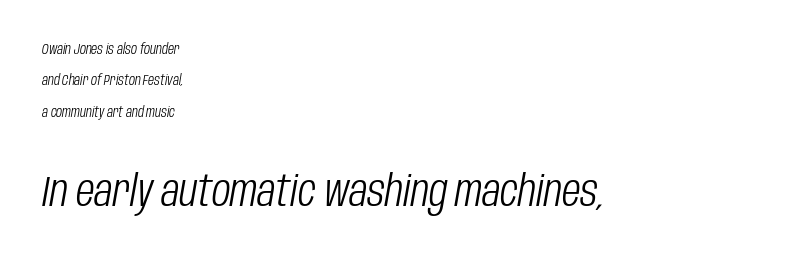
There's an unmistakable incline to the writing here. Stem width sits at or under what a default text font uses. Honestly, there is no underline to notice here at all. Character widths vary here, with narrow letters taking less room than wide ones. Size contrast runs from small at the top to large at the bottom. The letterforms sit shoulder to shoulder at normal distance.
